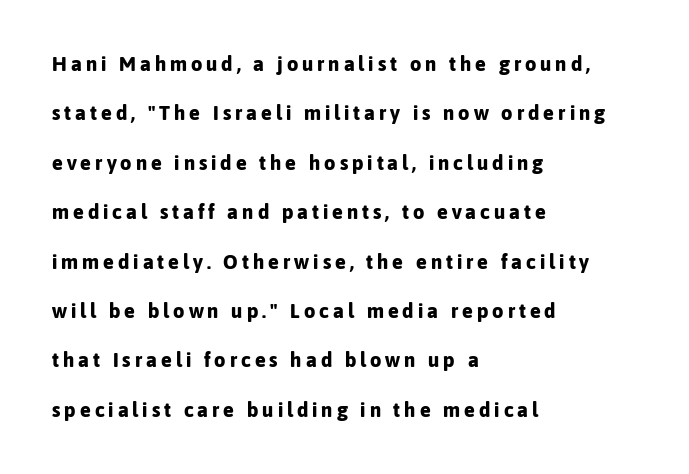
A typesetter would call this leading open, well beyond the default. A classic flush-left, rag-right setting is used for this passage. Compared with typical body copy, the letter spacing here is much looser. Any mark beneath the type? The region is blank.
